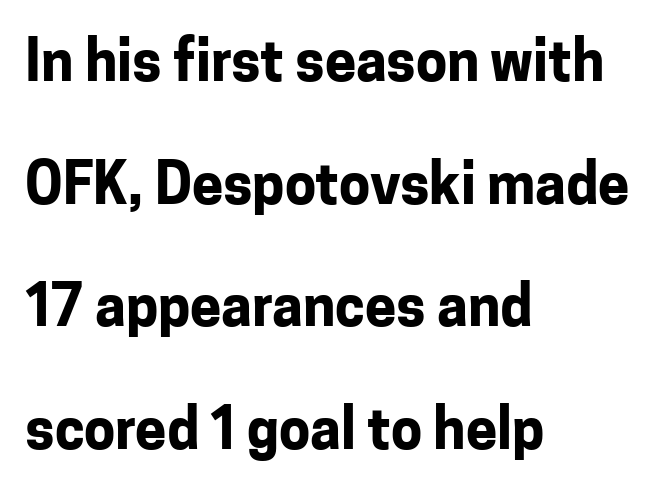
A typesetter would mark this as roman, not italic. Note: no serifs on the glyphs. Is the block centered? No — it sits flush against the left margin. The strip under each line holds only bare page.
